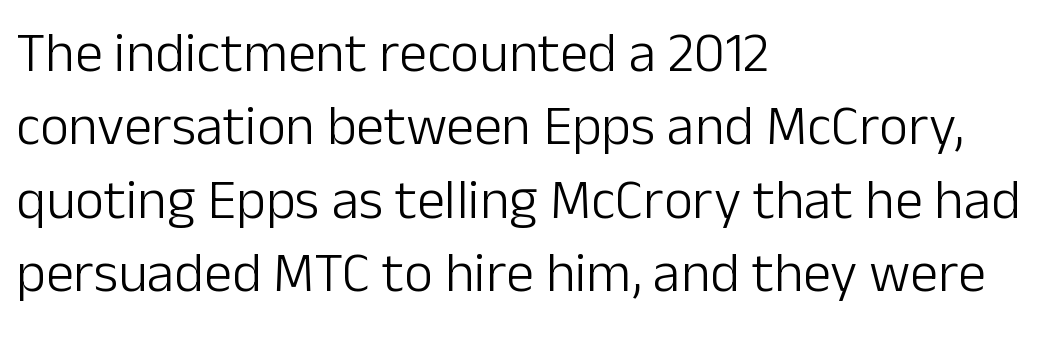
How would I describe the line gaps? Plain and ordinary. A typesetter would call this proportional, since set widths differ per character. Nobody drew a line under any word here. Serif or sans? Sans — the stroke terminals are bare. These lines keep a tight, regular rhythm from letter to letter.
